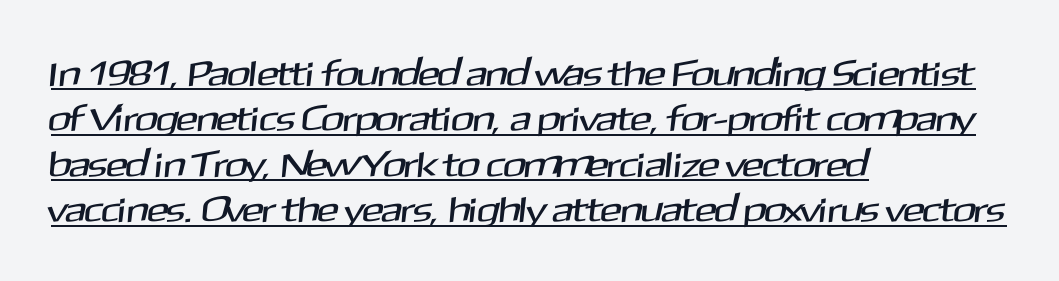
Each line of the rendering has a horizontal stroke beneath the glyphs. Varying glyph widths throughout — classic text-font behaviour. Reading down the block, your eye returns to a fixed left position each line. Students, note that the glyphs here touch the page at normal intervals. Nope, no serifs anywhere on these letters.
